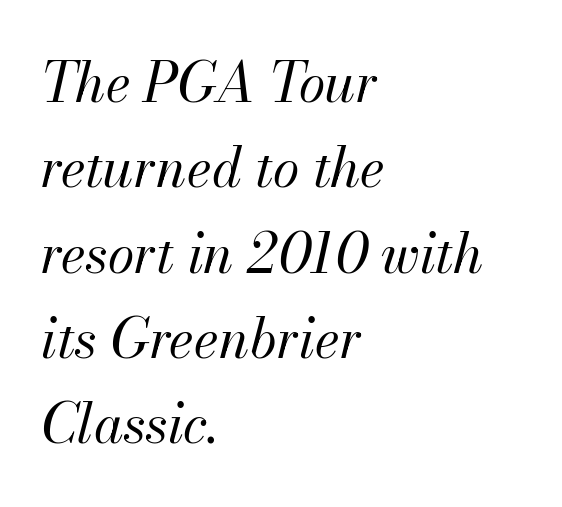
How would I describe the line gaps? Plain and ordinary. Summary of weight: not heavy and not bold. Unmarked baselines from the first word to the last. Emphasis-style slanted type is in use. You could call the tracking neutral — neither tight nor loose. Casual observation: everything's shoved over to the left.
